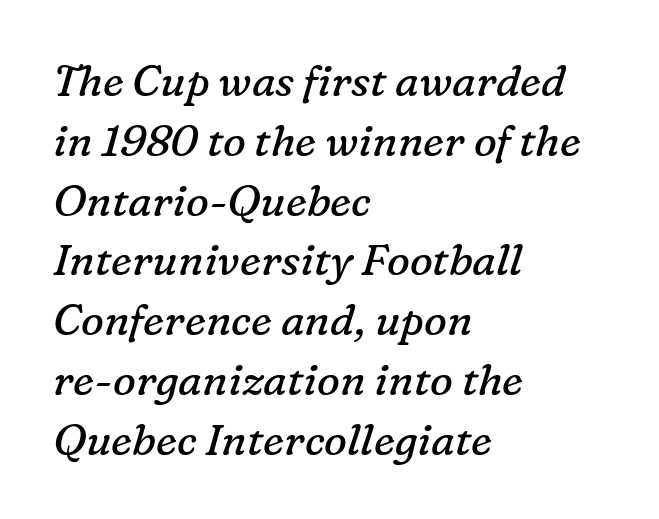
How would I describe the line gaps? Plain and ordinary. Each letter's strokes conclude with small projecting serifs. The text block is weighted toward the left margin, trailing off unevenly rightward. Descenders are the only things crossing below the line. The letters are slanted; this is an italic face.
